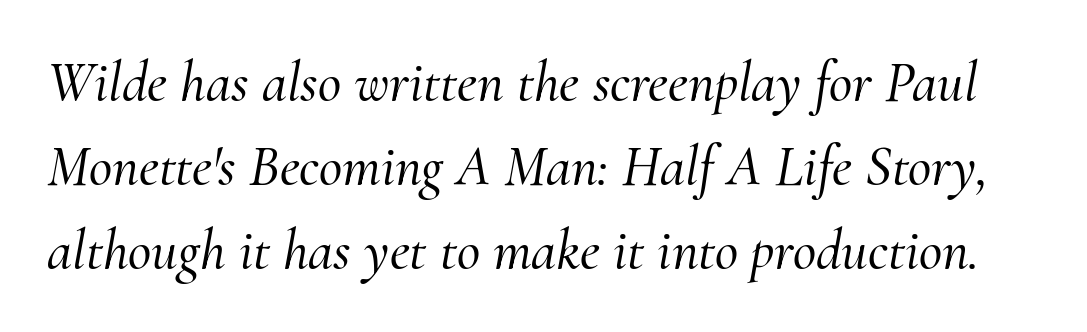
Designer's note — italics engaged. You could not count columns in this text — the font is proportionally spaced. Letter spacing: default. The letters carry serifs — small finishing strokes at the ends of their stems. The designer left line spacing at the default. Lines of text with bare space underneath.
